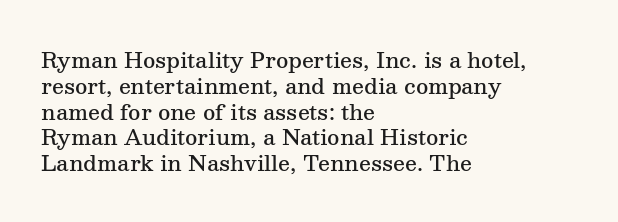
Weight: semibold (demi). Clear beneath every line of the passage. Nothing unusual about the tracking: characters are spaced as the font intends. Notice how the stems are strictly vertical — no italics here. This sample is left-justified, so line endings fall wherever the words run out.
